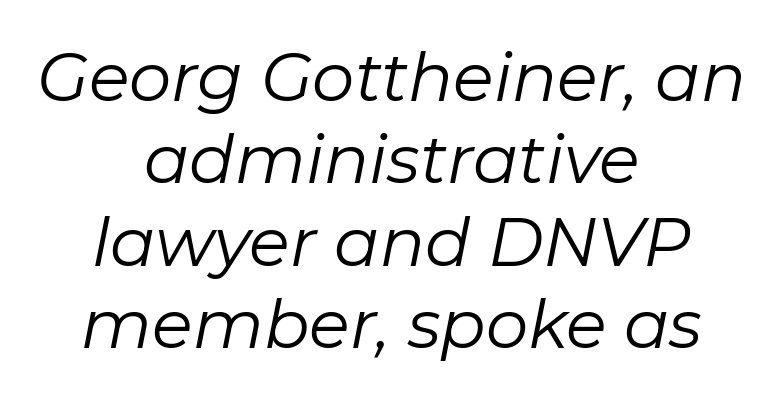
{"italic": "yes", "lean": "right", "slant_degrees": 11, "bold": "no", "weight": "regular", "width": "normal", "stroke_contrast": "low", "x_height": "medium", "monospaced": "no", "underline": "no", "align": "center", "line_spacing_ratio": 1.23, "letter_spacing": "normal", "letter_spacing_em": 0.0, "glyph_px": 67}
